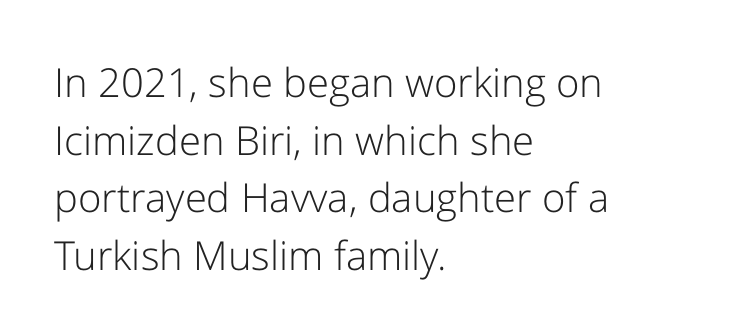
{"serif": "no", "italic": "no", "bold": "no", "weight": "light", "width": "normal", "stroke_contrast": "low", "x_height": "medium", "monospaced": "no", "underline": "no", "align": "left", "line_spacing": "normal", "line_spacing_ratio": 1.44, "letter_spacing": "normal", "letter_spacing_em": 0.0, "glyph_px": 40}
